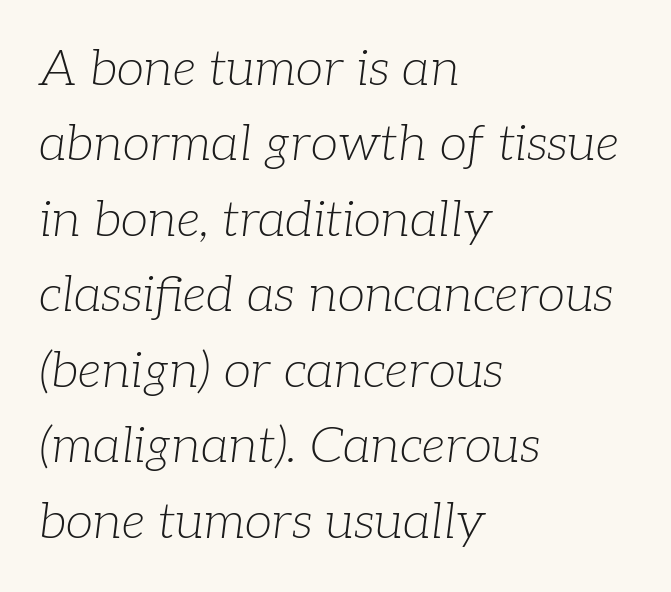
{"serif": "yes", "italic": "yes", "lean": "right", "slant_degrees": 7, "bold": "no", "weight": "light", "width": "normal", "stroke_contrast": "low", "x_height": "medium", "monospaced": "no", "underline": "no", "align": "left", "line_spacing": "normal", "line_spacing_ratio": 1.51, "letter_spacing": "normal", "letter_spacing_em": 0.0, "glyph_px": 50}
